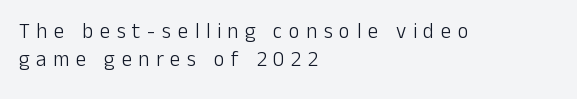
The image shows 21 px text type, upright; set left-aligned, normal line spacing (1.34x), unusually wide letter spacing (+0.31 em), not underlined.
